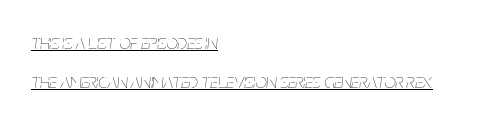
Designer's note — italics engaged. Where is the straight margin? On the left. Students, observe: this is what heavily led, spacious text looks like. Unbolded letterforms with no extra heft. This rendering leaves character spacing at its baseline value.
